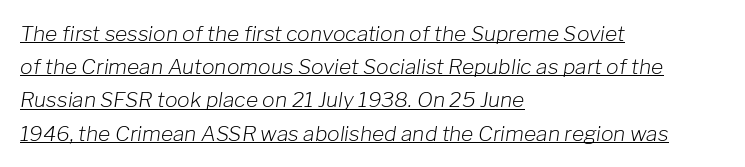
Stroke thickness stays within the range of a standard reading face or lighter. Like a heading marked for emphasis, these lines bear an underscore. These lines are set flush left with a ragged right edge. The letters sit at their default tracking, neither squeezed nor spread. The axis of the letterforms is tilted away from vertical.
